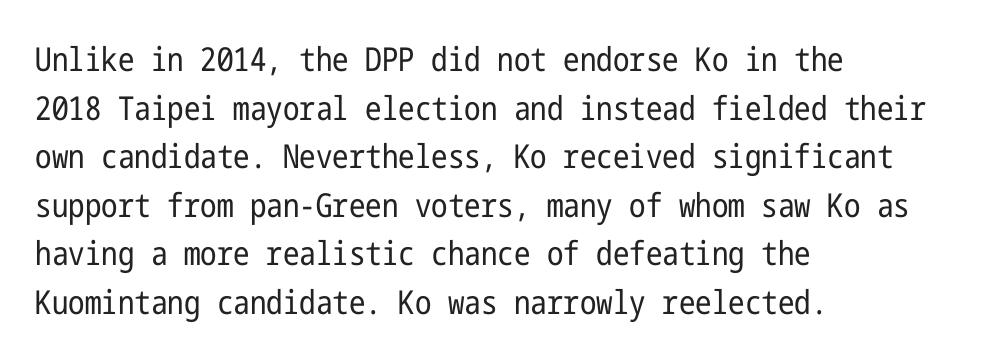
Descenders are the only things crossing below the line. The letters look calm and open, with moderate or lighter stems. Does the leading feel generous? No, just average. Caption: standard tracking, unaltered. Unlike italic type, these characters show no tilt at all. The lines are quadded left.
